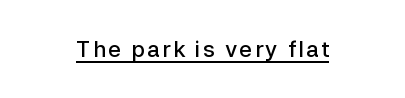
The image shows 22 px text type, upright; set underlined.
